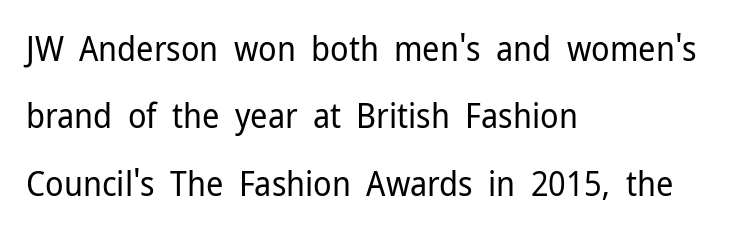
The typeface has the unassuming heft of standard copy or less. Regarding leading, the lines here are spaced well apart. Inter-character spacing is left at the font's built-in metrics. Is this a fixed-width face? No — the glyphs have proportional, varying widths. Posture: upright roman. Regarding serifs, this sample does without them.
